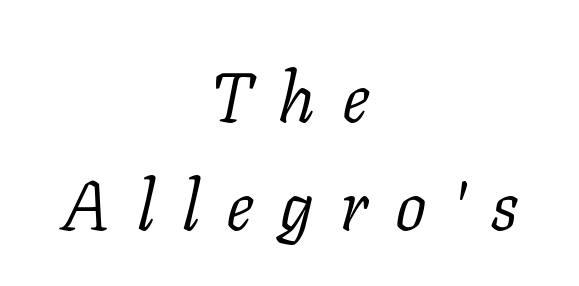
Leading matches the norm, producing a regular column. Think of a printed novel: that variable character pitch is what you see here. This reads as an unemphasized weight, regular at the heaviest. Look at the tracking — it's clearly loosened, letters drifting apart.
